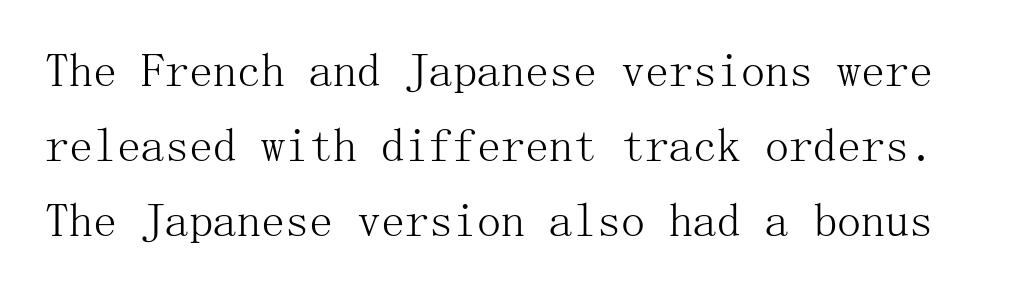
Q: Is the text bold? A: No.
Q: Is the text italic (slanted)? A: No, it is upright.
Q: Is the typeface a serif or a sans-serif typeface? A: Serif.
Q: Is the text underlined? A: No.
Q: Is the spacing between letters normal or unusually wide? A: Normal.
Q: Is the spacing between lines tight, normal or loose? A: Normal.
Q: Width (condensed, normal, or wide)? A: Normal.
Q: Stroke contrast? A: Medium.
Q: x-height? A: Medium.
